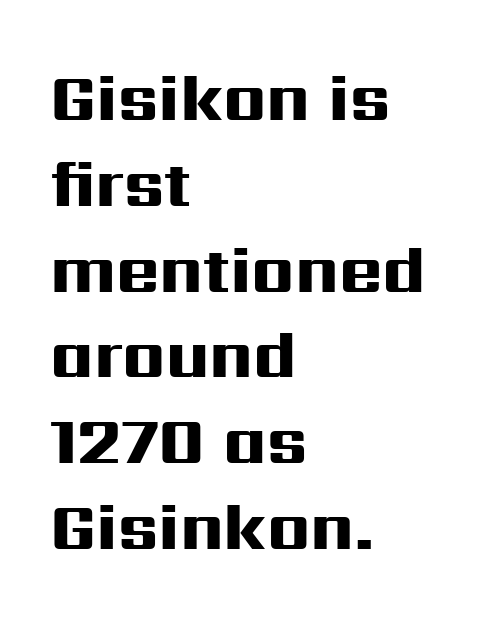
Reading down the column, the eye jumps a familiar distance to each next line. What kind of face is this? One without serifs — a sans. Beneath every word, the page is bare. The rendering keeps characters at their native spacing. The rendering uses natural spacing where letterforms have individual widths. No italicization has been applied; the sample stays upright.
